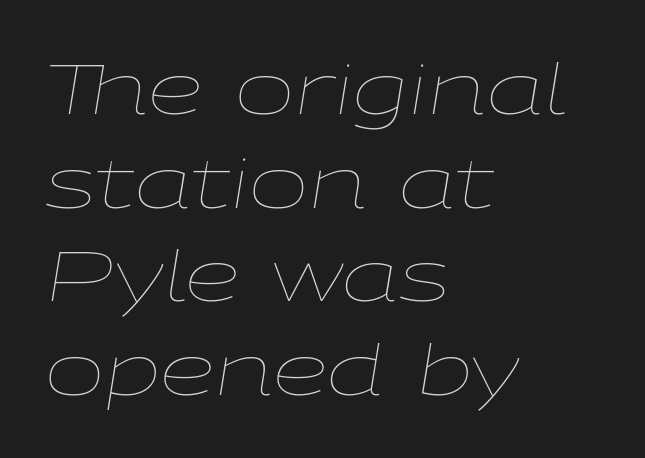
The image shows 71 px thin, wide type, italic (leaning right); set left-aligned, normal line spacing (1.32x), normal letter spacing, not underlined; low stroke contrast and a medium x-height.
